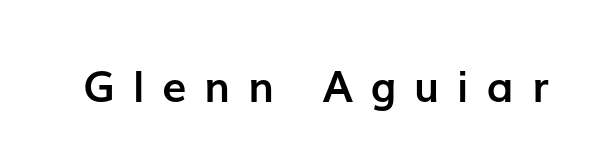
Q: Is the text bold? A: Yes.
Q: Is the text italic (slanted)? A: No, it is upright.
Q: Is the typeface a serif or a sans-serif typeface? A: Sans-serif.
Q: Is the text underlined? A: No.
Q: Is the spacing between letters normal or unusually wide? A: Unusually wide.
Q: Width (condensed, normal, or wide)? A: Normal.
Q: Stroke contrast? A: Low.
Q: x-height? A: Medium.
Q: Monospaced? A: No.
